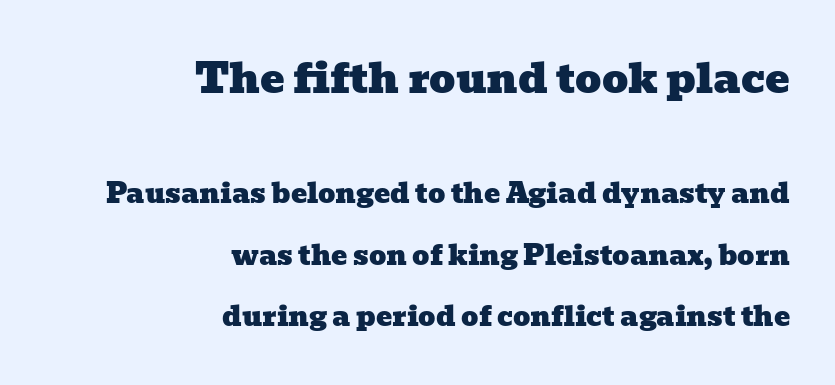
These lines stand farther apart than default settings would place them. Classification — serif. The rendering shrinks the type as you move from the upper chunk to the lower. Characters follow at the spacing the type designer built in. Character widths vary here, with narrow letters taking less room than wide ones. Each line ends at the same right margin while the left side varies.
